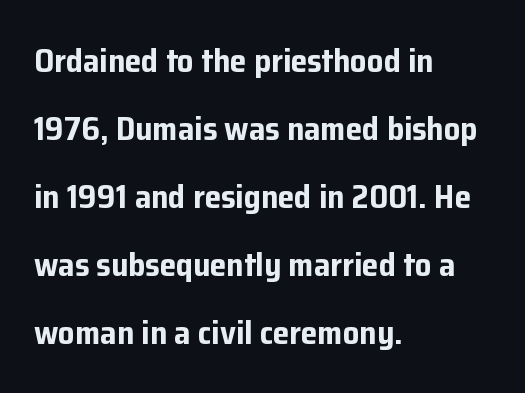
{"serif": "no", "italic": "no", "bold": "yes", "weight": "bold", "width": "normal", "stroke_contrast": "low", "x_height": "medium", "monospaced": "no", "underline": "no", "align": "left", "line_spacing": "loose", "line_spacing_ratio": 2.06, "letter_spacing": "normal", "letter_spacing_em": 0.0, "glyph_px": 33}
